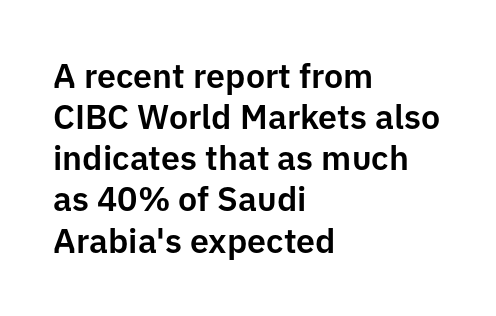
The image shows 34 px sans-serif type, upright; set left-aligned, line spacing 1.21x, normal letter spacing, not underlined; low stroke contrast and a medium x-height.
